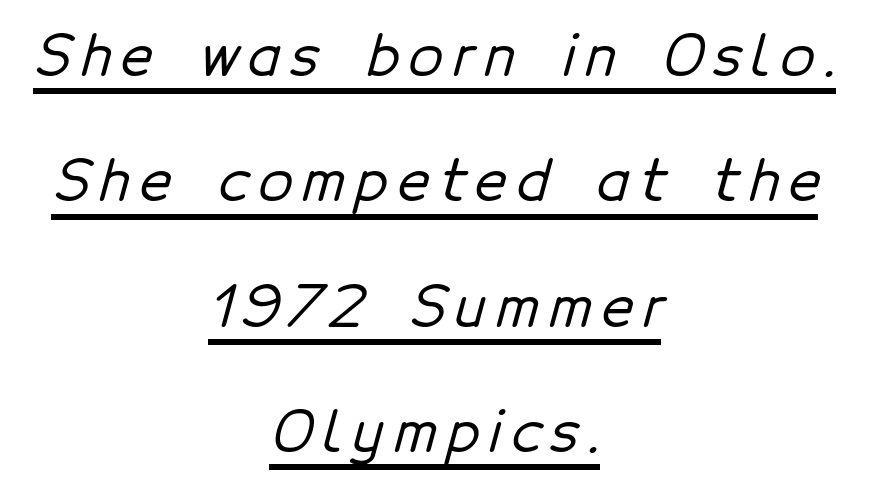
Honestly, the rows look like they've been pulled way apart. The rag falls on both sides of this text block equally. Note the varied advance widths — an 'i' is clearly narrower than an 'm'. Glance below the letters and you will spot a drawn line. Regarding serifs, this sample does without them.
